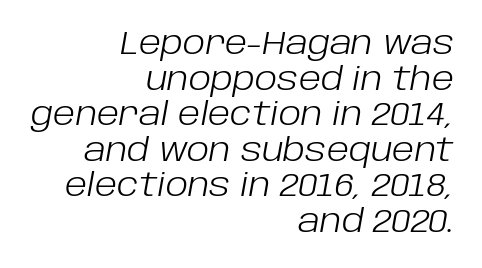
Underline: absent. Reading down the block, your eye finds every line finishing at a fixed right position. Leading is clearly below the norm, producing a dense column. Note the varied advance widths — an 'i' is clearly narrower than an 'm'.
